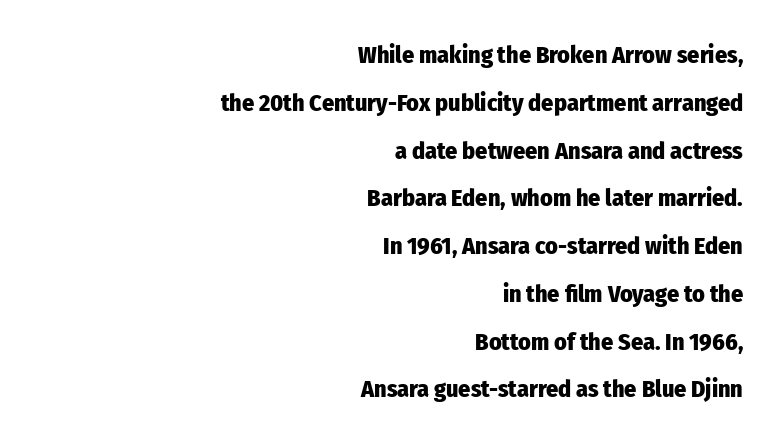
{"italic": "no", "bold": "yes", "underline": "no", "align": "right", "line_spacing": "loose", "line_spacing_ratio": 1.99, "letter_spacing": "normal", "letter_spacing_em": 0.0, "glyph_px": 24}
